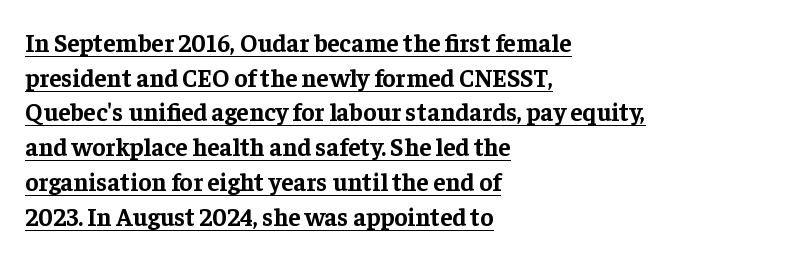
{"italic": "no", "bold": "yes", "underline": "yes", "align": "left", "line_spacing": "normal", "line_spacing_ratio": 1.39, "letter_spacing": "normal", "letter_spacing_em": 0.0, "glyph_px": 25}
